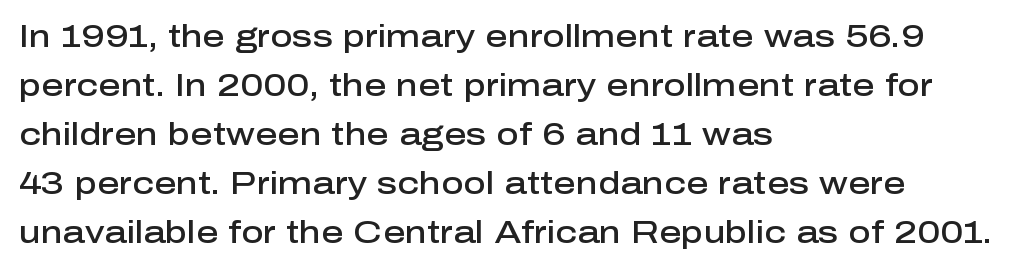
The image shows 31 px semibold sans-serif type, upright; set left-aligned, normal line spacing (1.58x), normal letter spacing, not underlined; low stroke contrast and a medium x-height.
